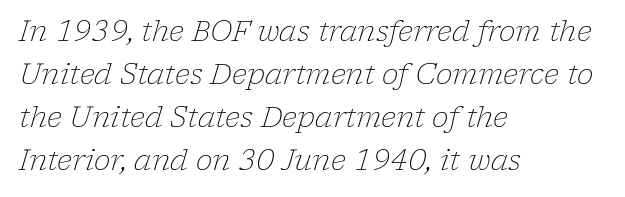
Standard letterfit; no display-style spreading of the glyphs. The compositor pushed each line to the left boundary. Does the lettering tilt? It does — this is italic. Regular leading.
